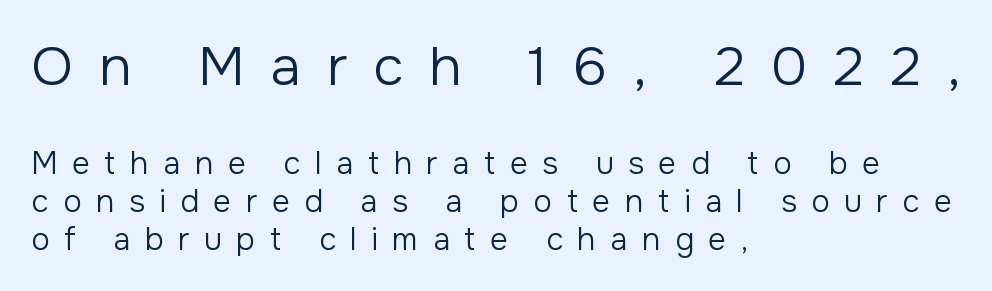
The image shows 55 px regular-weight sans-serif type, upright; set left-aligned, line spacing 1.23x, unusually wide letter spacing (+0.47 em), not underlined; the first (top) block is 1.77x larger; low stroke contrast and a medium x-height.
